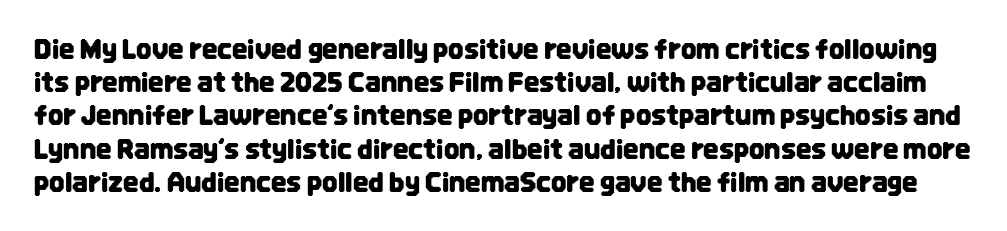
Q: Is the text italic (slanted)? A: No, it is upright.
Q: Is the text underlined? A: No.
Q: Is the spacing between letters normal or unusually wide? A: Normal.
